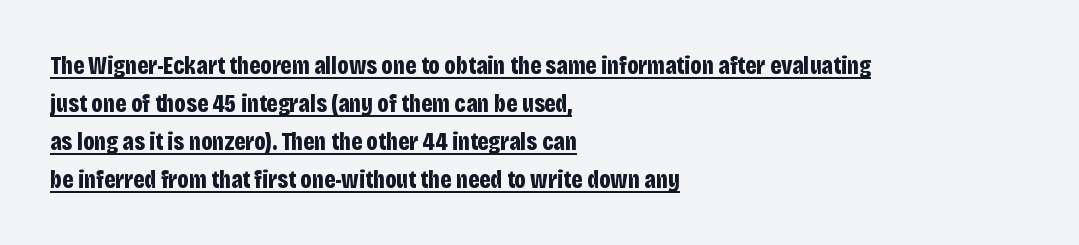
The letters are bold, with thick, heavy strokes. Leading: standard. This sample uses plain, unmodified letter spacing. Caption: multi-line text, flush left, ragged right. Rendered with straight, roman letterforms.
